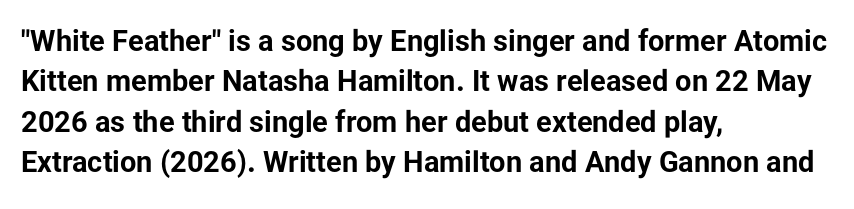
{"serif": "no", "italic": "no", "bold": "yes", "weight": "bold", "width": "normal", "stroke_contrast": "low", "x_height": "medium", "monospaced": "no", "underline": "no", "align": "left", "line_spacing": "normal", "line_spacing_ratio": 1.39, "letter_spacing": "normal", "letter_spacing_em": 0.0, "glyph_px": 29}
